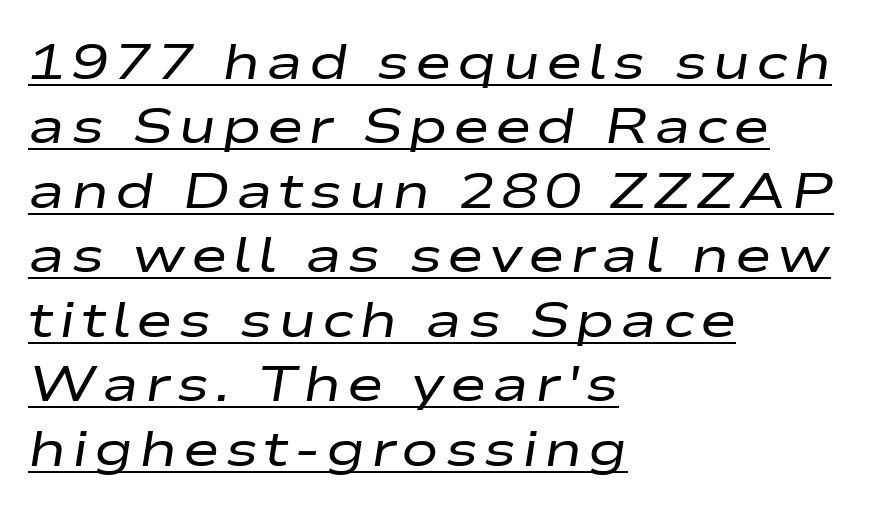
The image shows 50 px regular-weight, wide type, italic (leaning right); set left-aligned, normal line spacing (1.29x), underlined; low stroke contrast and a medium x-height.
